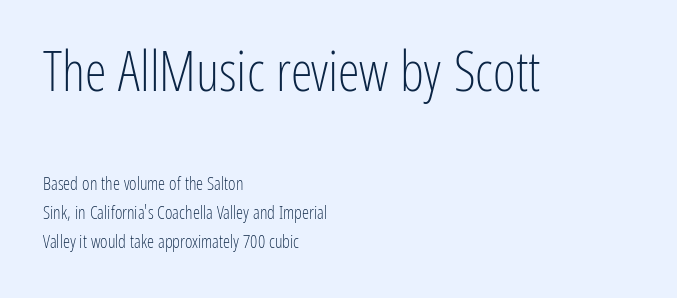
The image shows 55 px light, condensed sans-serif type, upright; set left-aligned, normal line spacing (1.59x), normal letter spacing, not underlined; the first (top) block is 3.06x larger; low stroke contrast and a medium x-height.
